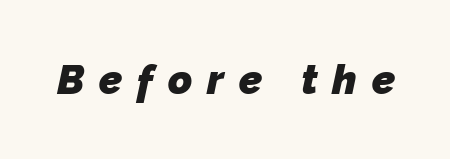
{"serif": "no", "bold": "yes", "weight": "heavy", "width": "normal", "stroke_contrast": "low", "x_height": "medium", "monospaced": "no", "underline": "no", "letter_spacing": "wide", "letter_spacing_em": 0.36, "glyph_px": 41}
